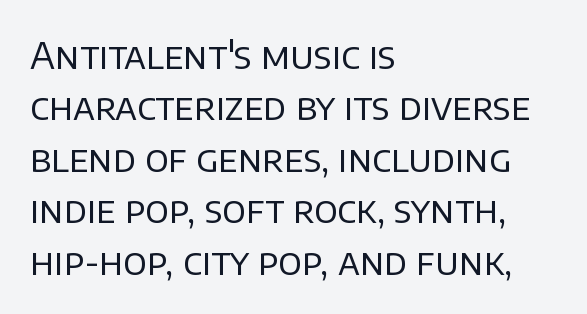
Q: Is the text bold? A: No.
Q: Is the text italic (slanted)? A: No, it is upright.
Q: Is the typeface a serif or a sans-serif typeface? A: Sans-serif.
Q: Is the text underlined? A: No.
Q: How is the paragraph aligned? A: Left-aligned.
Q: Is the spacing between letters normal or unusually wide? A: Normal.
Q: Is the spacing between lines tight, normal or loose? A: Normal.
Q: Width (condensed, normal, or wide)? A: Normal.
Q: Stroke contrast? A: Low.
Q: x-height? A: Large.
Q: Monospaced? A: No.
